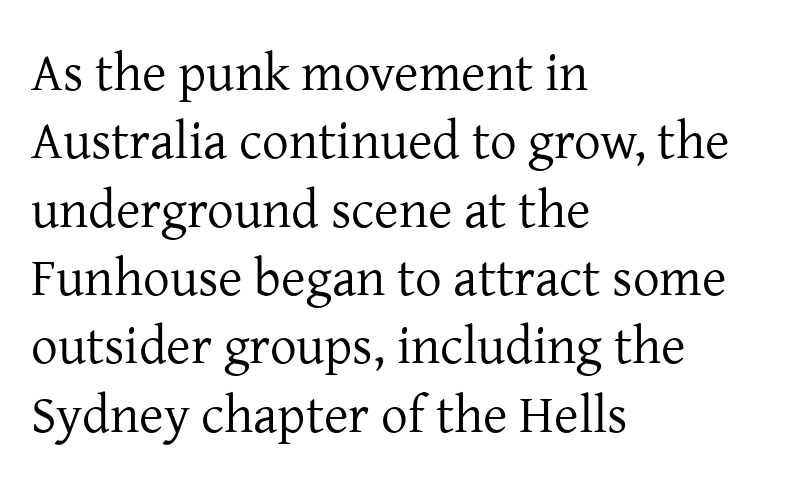
Observe the serifs anchoring each vertical stroke in this sample. Regarding leading, the lines here are spaced in the standard way. A light-to-regular cut is what we see here. Varying glyph widths throughout — classic text-font behaviour.
